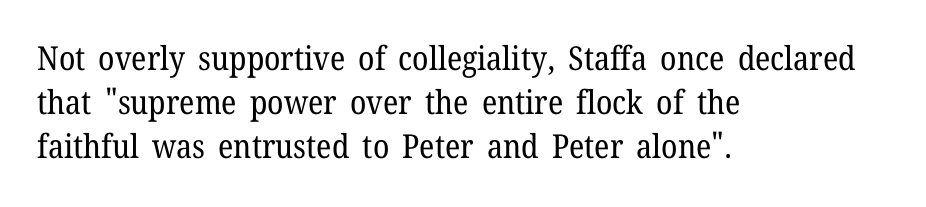
The image shows 33 px regular-weight serif type, upright; set left-aligned, normal line spacing (1.34x), normal letter spacing, not underlined; low stroke contrast and a medium x-height.
